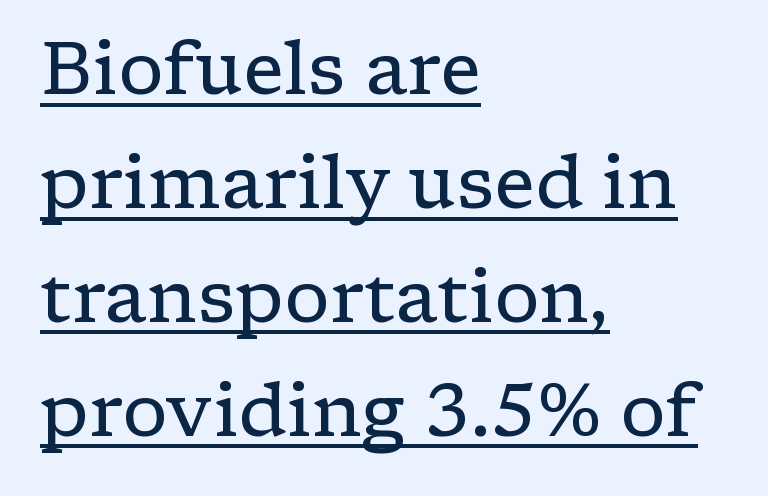
Q: Is the text bold? A: No.
Q: Is the text italic (slanted)? A: No, it is upright.
Q: Is the typeface a serif or a sans-serif typeface? A: Serif.
Q: Is the text underlined? A: Yes.
Q: How is the paragraph aligned? A: Left-aligned.
Q: Is the spacing between letters normal or unusually wide? A: Normal.
Q: Is the spacing between lines tight, normal or loose? A: Normal.
Q: Width (condensed, normal, or wide)? A: Wide.
Q: Stroke contrast? A: Low.
Q: x-height? A: Medium.
Q: Monospaced? A: No.
